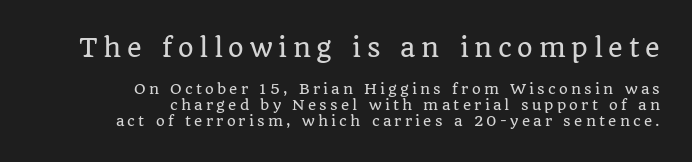
The image shows 25 px text type, upright; set right-aligned, tight line spacing (1.13x), unusually wide letter spacing (+0.23 em), not underlined; the first (top) block is 1.79x larger.
